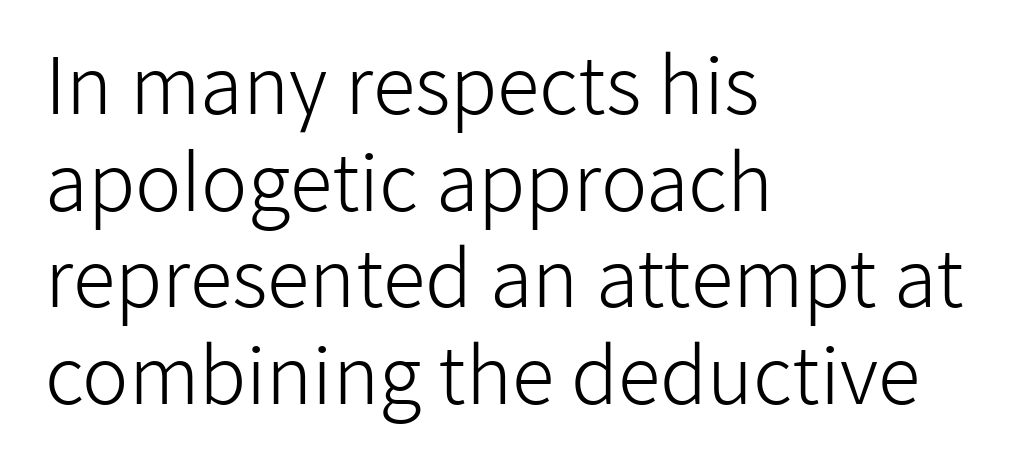
Q: Is the text bold? A: No.
Q: Is the text italic (slanted)? A: No, it is upright.
Q: Is the typeface a serif or a sans-serif typeface? A: Sans-serif.
Q: Is the text underlined? A: No.
Q: How is the paragraph aligned? A: Left-aligned.
Q: Is the spacing between letters normal or unusually wide? A: Normal.
Q: Width (condensed, normal, or wide)? A: Normal.
Q: Stroke contrast? A: Low.
Q: x-height? A: Medium.
Q: Monospaced? A: No.
